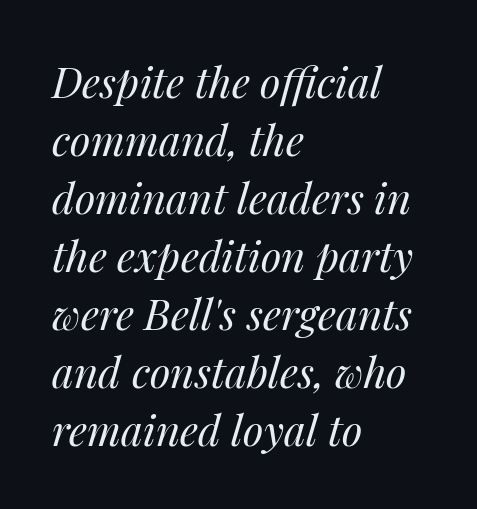
All the whitespace from short lines collects on the right. Unbolded letterforms with no extra heft. This rendering features lettering with no underline. These lines keep a tight, regular rhythm from letter to letter. Each letter keeps its own natural width here, so spacing adapts to shape.
